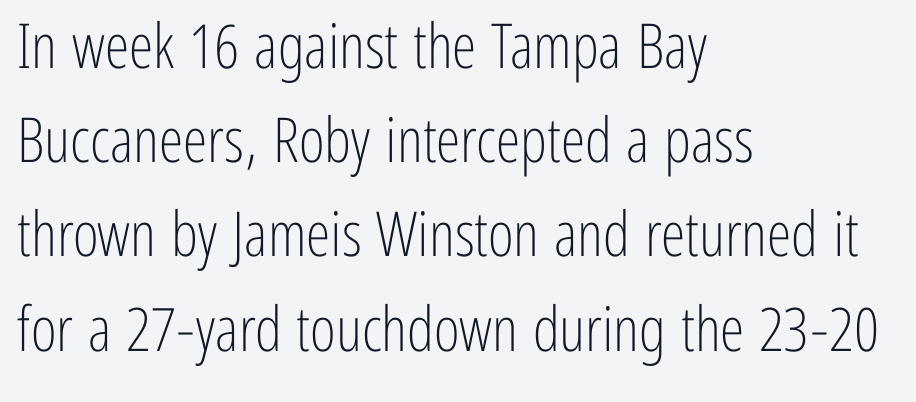
Q: Is the text bold? A: No.
Q: Is the text italic (slanted)? A: No, it is upright.
Q: Is the typeface a serif or a sans-serif typeface? A: Sans-serif.
Q: Is the text underlined? A: No.
Q: How is the paragraph aligned? A: Left-aligned.
Q: Is the spacing between letters normal or unusually wide? A: Normal.
Q: Is the spacing between lines tight, normal or loose? A: Normal.
Q: Width (condensed, normal, or wide)? A: Condensed.
Q: Stroke contrast? A: Low.
Q: x-height? A: Medium.
Q: Monospaced? A: No.
